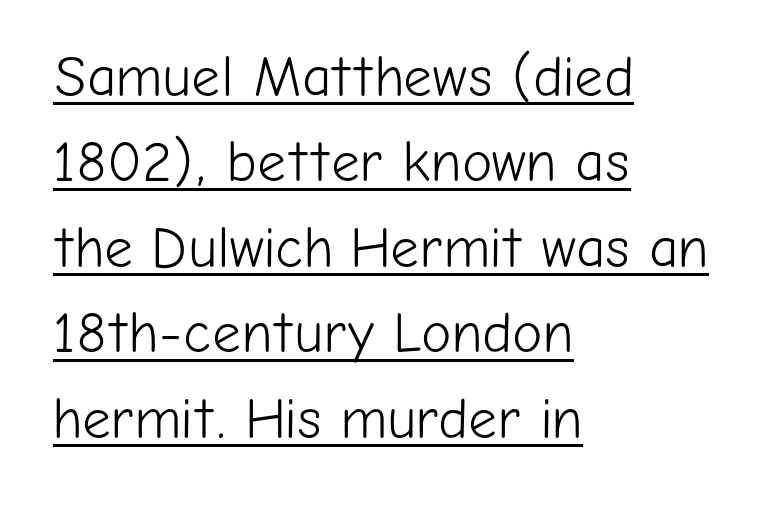
You can see a thin bar hugging the bottom of the glyphs. A quiet, ordinary-to-light weight characterises the typeface. A classic flush-left, rag-right setting is used for this passage. The letters advance in unequal steps, a hallmark of proportional type. You could call the tracking neutral — neither tight nor loose. This sample keeps an unexceptional amount of space between lines.
